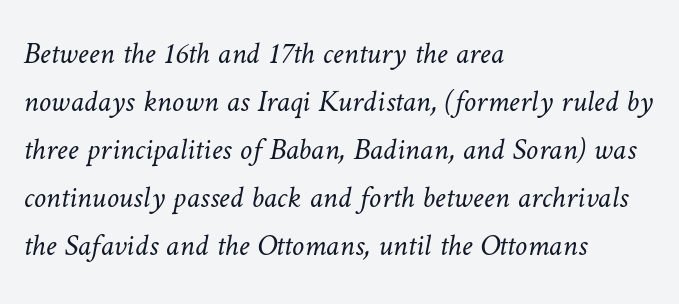
{"bold": "no", "weight": "light", "width": "normal", "stroke_contrast": "low", "x_height": "medium", "monospaced": "no", "underline": "no", "align": "left", "line_spacing": "normal", "line_spacing_ratio": 1.55, "letter_spacing": "normal", "letter_spacing_em": 0.0, "glyph_px": 31}
